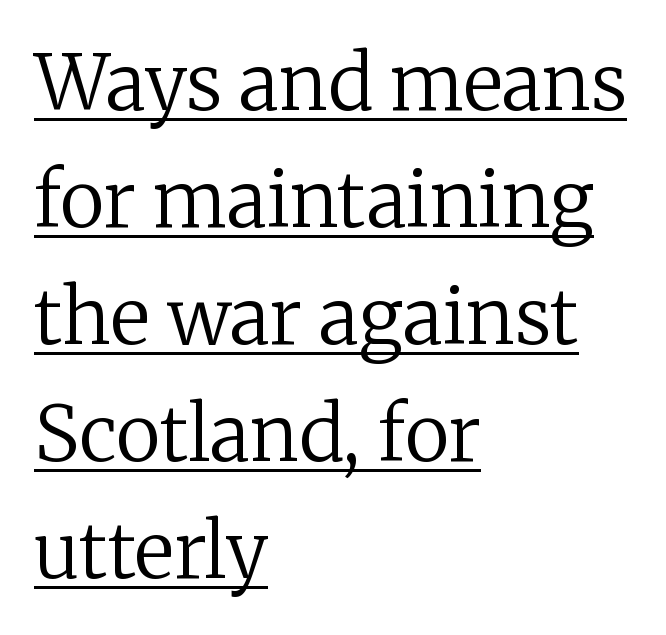
The image shows 77 px regular-weight serif type, upright; set left-aligned, normal line spacing (1.52x), normal letter spacing, underlined; low stroke contrast and a medium x-height.
